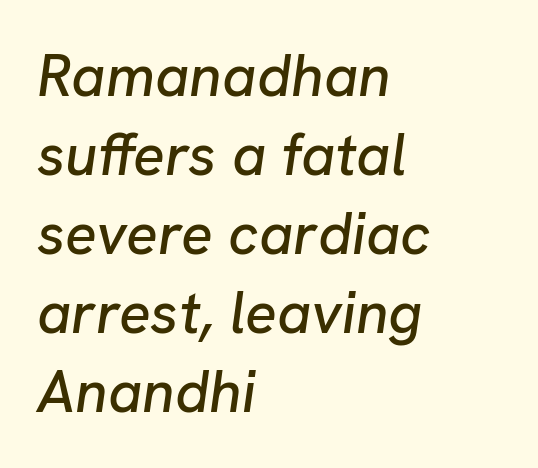
{"italic": "yes", "lean": "right", "slant_degrees": 8, "width": "normal", "stroke_contrast": "low", "x_height": "medium", "monospaced": "no", "underline": "no", "align": "left", "line_spacing": "normal", "line_spacing_ratio": 1.34, "letter_spacing": "normal", "letter_spacing_em": 0.0, "glyph_px": 59}
